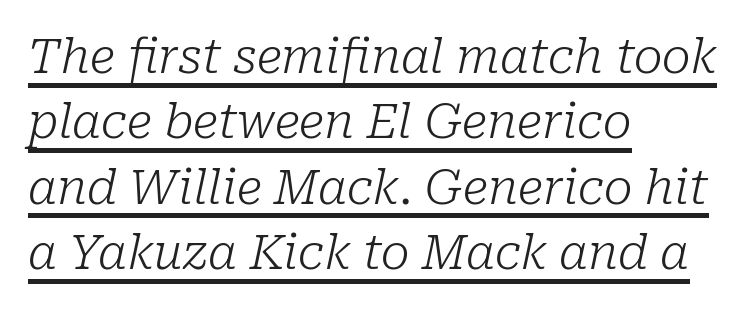
{"serif": "yes", "italic": "yes", "lean": "right", "slant_degrees": 10, "bold": "no", "weight": "light", "width": "normal", "stroke_contrast": "low", "x_height": "medium", "monospaced": "no", "underline": "yes", "align": "left", "line_spacing": "normal", "line_spacing_ratio": 1.36, "letter_spacing": "normal", "letter_spacing_em": 0.0, "glyph_px": 48}
